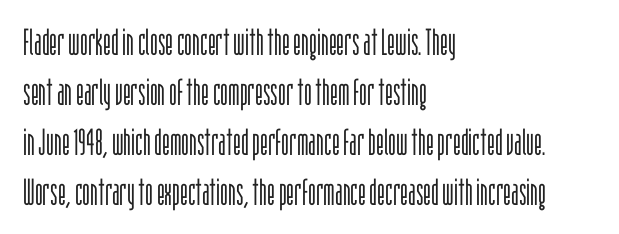
The weight tops out at a normal text grade. Each letter keeps its own natural width here, so spacing adapts to shape. Lines of text with bare space underneath. Ascenders rise straight up at ninety degrees.
